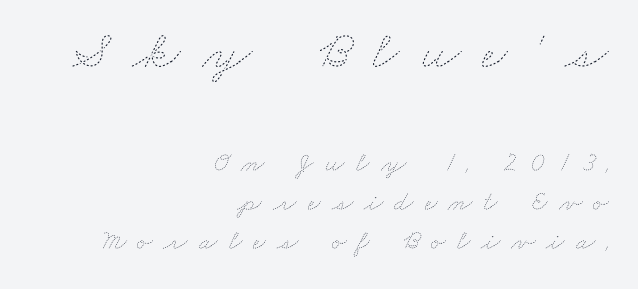
Q: Is the text bold? A: No.
Q: Is the text underlined? A: No.
Q: How is the paragraph aligned? A: Right-aligned.
Q: Is the spacing between letters normal or unusually wide? A: Unusually wide.
Q: Is the spacing between lines tight, normal or loose? A: Normal.
Q: Which block of text is set in a larger size, the first (top) or the second (bottom)? A: The first (top) one.
Q: Width (condensed, normal, or wide)? A: Wide.
Q: Stroke contrast? A: Low.
Q: x-height? A: Small.
Q: Monospaced? A: No.
